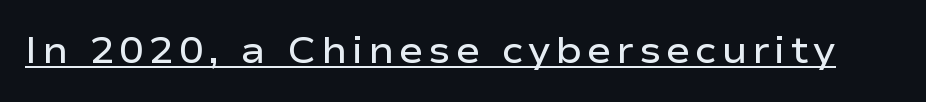
The image shows 37 px semibold, wide sans-serif type, upright; set underlined; low stroke contrast and a medium x-height.
